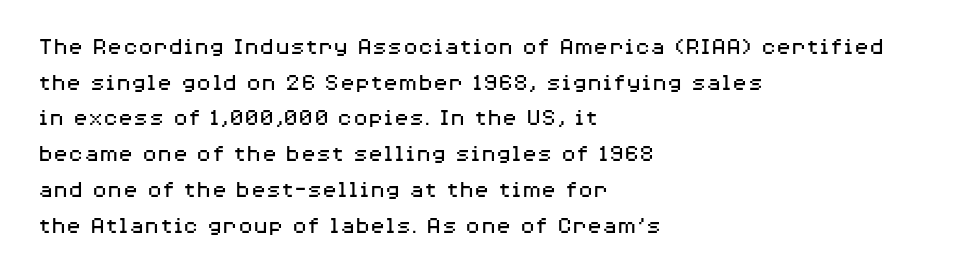
No word sits above an underline. These lines stack with their left ends in a neat column. The line-height multiplier appears to be the usual default. Ordinary non-slanted type is in use. Students, note that the glyphs here touch the page at normal intervals.
